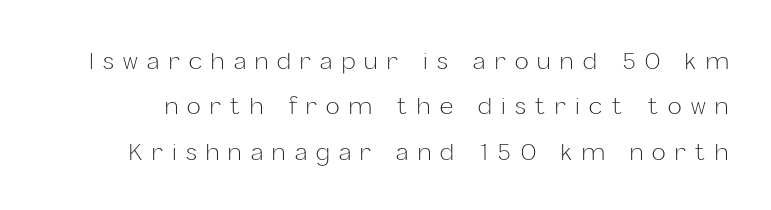
Substantial extra tracking has been applied to these lines. Interline gaps are noticeably wide in this sample. This rendering features lettering with no underline. The weight would be labelled regular, book, light, or lighter still. Unlike italic type, these characters show no tilt at all.
